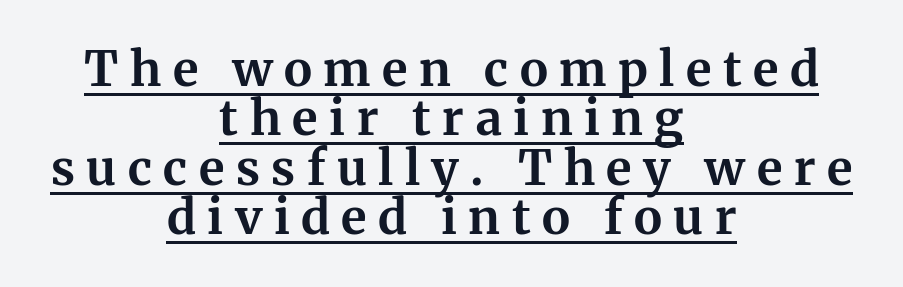
{"serif": "yes", "italic": "no", "bold": "yes", "weight": "bold", "width": "normal", "stroke_contrast": "medium", "x_height": "medium", "monospaced": "no", "underline": "yes", "align": "center", "line_spacing": "tight", "line_spacing_ratio": 1.03, "letter_spacing": "wide", "letter_spacing_em": 0.24, "glyph_px": 48}
